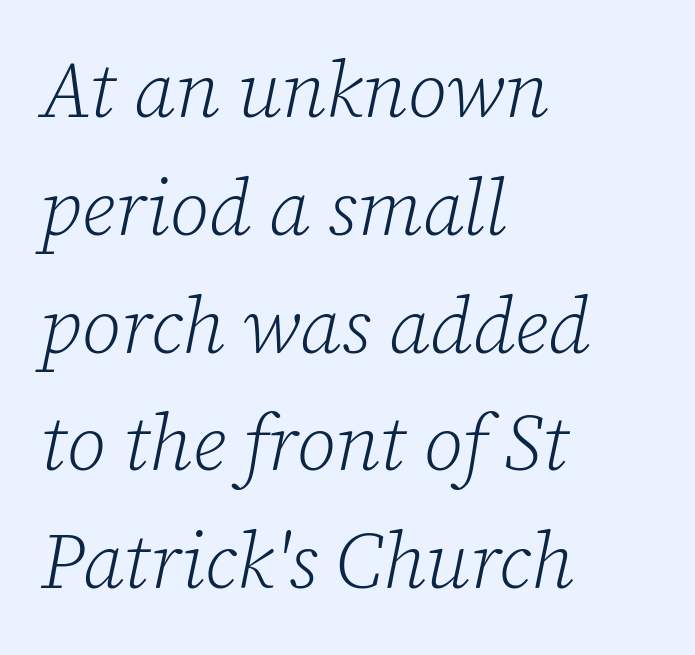
Q: Is the text bold? A: No.
Q: Is the text italic (slanted)? A: Yes, it leans right by about 12 degrees.
Q: Is the typeface a serif or a sans-serif typeface? A: Serif.
Q: Is the text underlined? A: No.
Q: How is the paragraph aligned? A: Left-aligned.
Q: Is the spacing between letters normal or unusually wide? A: Normal.
Q: Is the spacing between lines tight, normal or loose? A: Normal.
Q: Width (condensed, normal, or wide)? A: Normal.
Q: Stroke contrast? A: Low.
Q: x-height? A: Medium.
Q: Monospaced? A: No.
